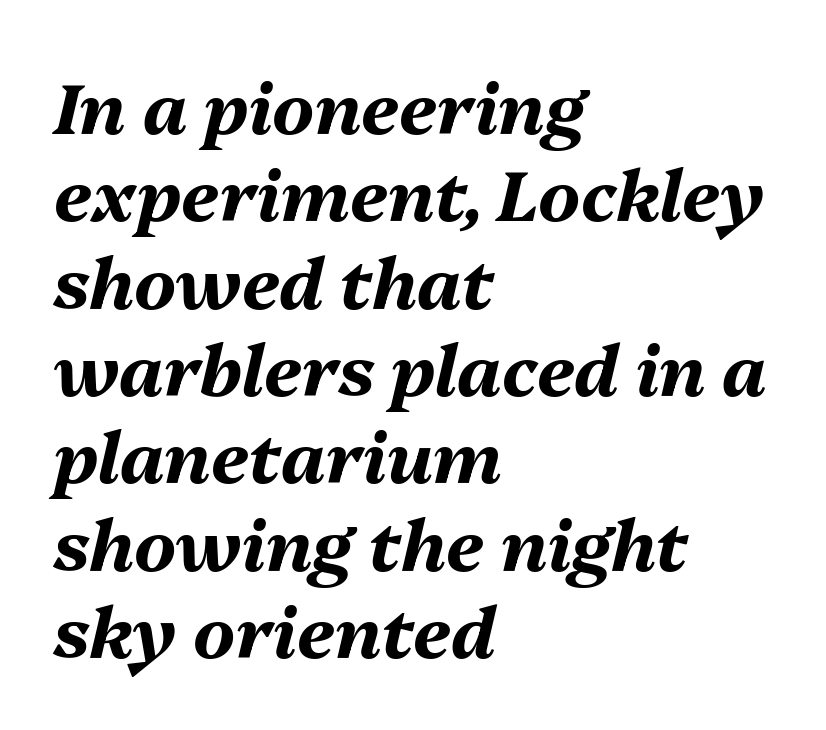
The image shows 71 px bold type, italic (leaning right); set left-aligned, line spacing 1.23x, normal letter spacing, not underlined; medium stroke contrast and a medium x-height.
